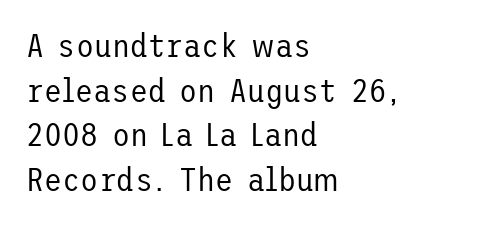
Q: Is the text bold? A: No.
Q: Is the text italic (slanted)? A: No, it is upright.
Q: Is the typeface a serif or a sans-serif typeface? A: Sans-serif.
Q: Is the text underlined? A: No.
Q: How is the paragraph aligned? A: Left-aligned.
Q: Is the spacing between letters normal or unusually wide? A: Normal.
Q: Is the spacing between lines tight, normal or loose? A: Normal.
Q: Width (condensed, normal, or wide)? A: Normal.
Q: Stroke contrast? A: Low.
Q: x-height? A: Medium.
